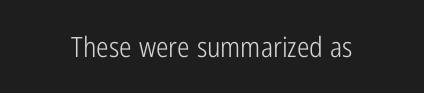
{"serif": "no", "italic": "no", "bold": "no", "weight": "light", "width": "condensed", "stroke_contrast": "low", "x_height": "medium", "monospaced": "no", "underline": "no", "letter_spacing": "normal", "letter_spacing_em": 0.0, "glyph_px": 28}
